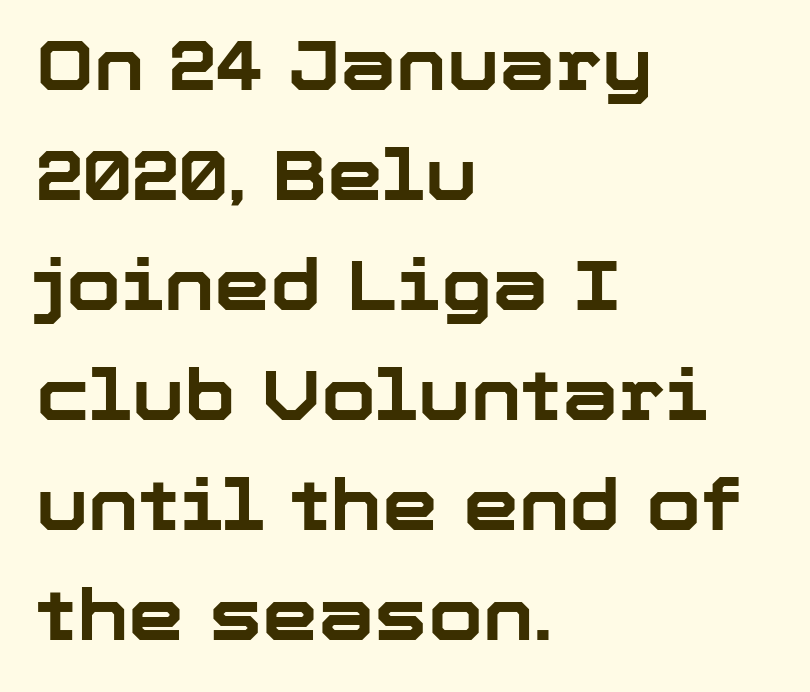
{"serif": "no", "italic": "no", "bold": "yes", "weight": "bold", "width": "normal", "stroke_contrast": "low", "x_height": "medium", "monospaced": "no", "underline": "no", "align": "left", "line_spacing": "normal", "line_spacing_ratio": 1.55, "letter_spacing": "normal", "letter_spacing_em": 0.0, "glyph_px": 71}
